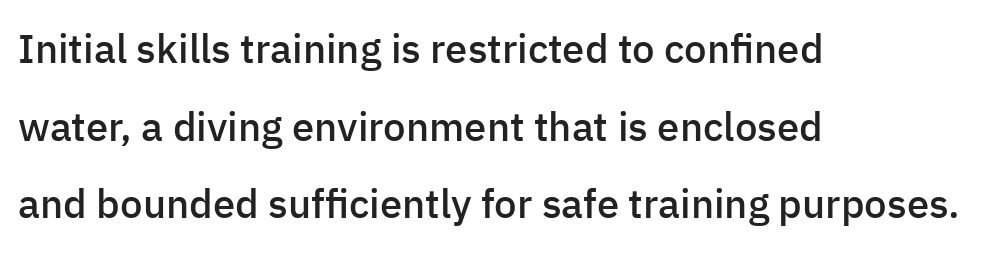
Q: Is the text bold? A: Semi-bold.
Q: Is the text italic (slanted)? A: No, it is upright.
Q: Is the typeface a serif or a sans-serif typeface? A: Sans-serif.
Q: Is the text underlined? A: No.
Q: How is the paragraph aligned? A: Left-aligned.
Q: Is the spacing between letters normal or unusually wide? A: Normal.
Q: Is the spacing between lines tight, normal or loose? A: Loose.
Q: Width (condensed, normal, or wide)? A: Normal.
Q: Stroke contrast? A: Low.
Q: x-height? A: Medium.
Q: Monospaced? A: No.
